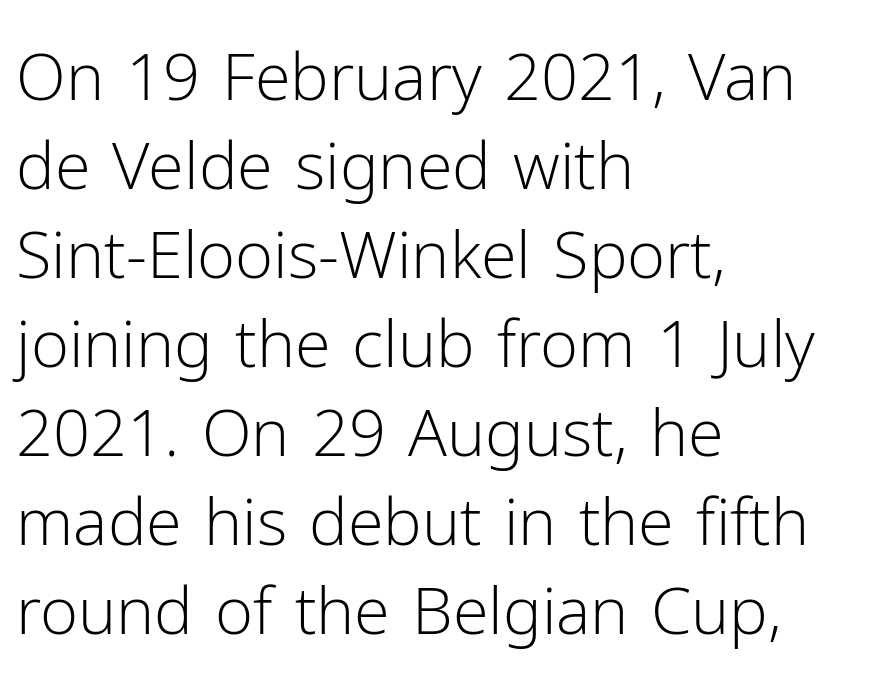
The image shows 65 px light sans-serif type, upright; set left-aligned, normal line spacing (1.37x), normal letter spacing, not underlined; low stroke contrast and a medium x-height.
